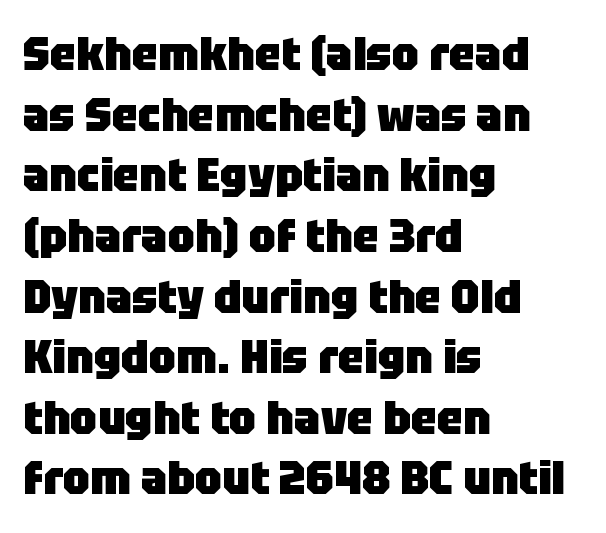
The image shows 47 px heavy sans-serif type, upright; set left-aligned, normal line spacing (1.29x), normal letter spacing, not underlined; low stroke contrast and a large x-height.
